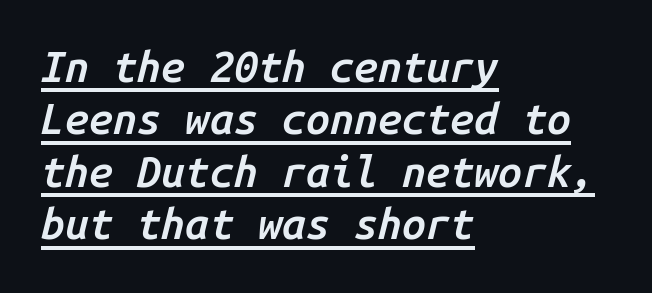
Q: Is the text bold? A: Semi-bold.
Q: Is the text italic (slanted)? A: Yes, it leans right by about 14 degrees.
Q: Is the text underlined? A: Yes.
Q: How is the paragraph aligned? A: Left-aligned.
Q: Is the spacing between letters normal or unusually wide? A: Normal.
Q: Width (condensed, normal, or wide)? A: Normal.
Q: Stroke contrast? A: Low.
Q: x-height? A: Medium.
Q: Monospaced? A: Yes.
